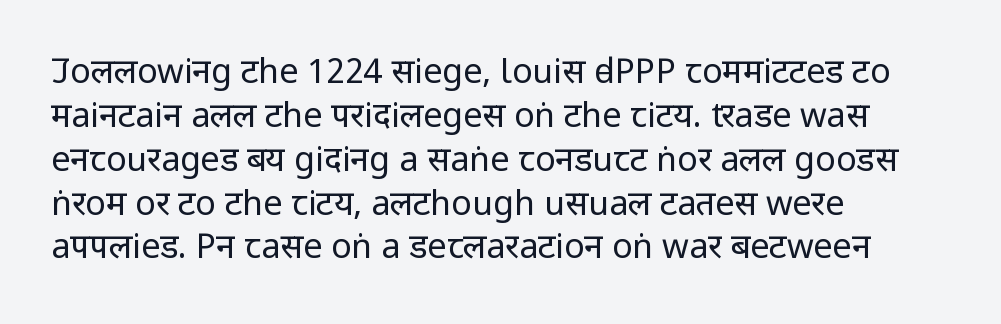
This reads as an unemphasized weight, regular at the heaviest. Underline: absent. Default kerning and tracking; the words read as compact shapes. These lines are rendered in a variable-pitch font. Line starts are locked; line ends wander.
